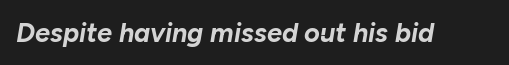
{"italic": "yes", "lean": "right", "slant_degrees": 10, "bold": "yes", "underline": "no", "letter_spacing": "normal", "letter_spacing_em": 0.0, "glyph_px": 27}
